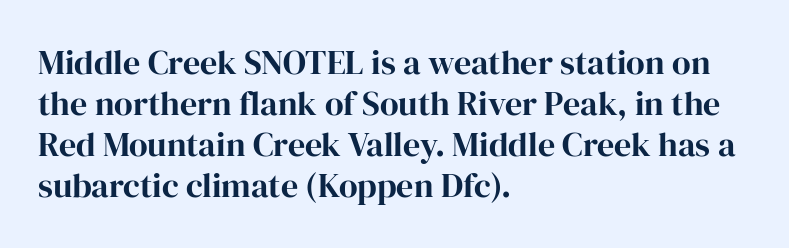
{"serif": "yes", "italic": "no", "bold": "yes", "weight": "bold", "width": "normal", "stroke_contrast": "high", "x_height": "medium", "monospaced": "no", "underline": "no", "align": "left", "line_spacing_ratio": 1.21, "letter_spacing": "normal", "letter_spacing_em": 0.0, "glyph_px": 34}
